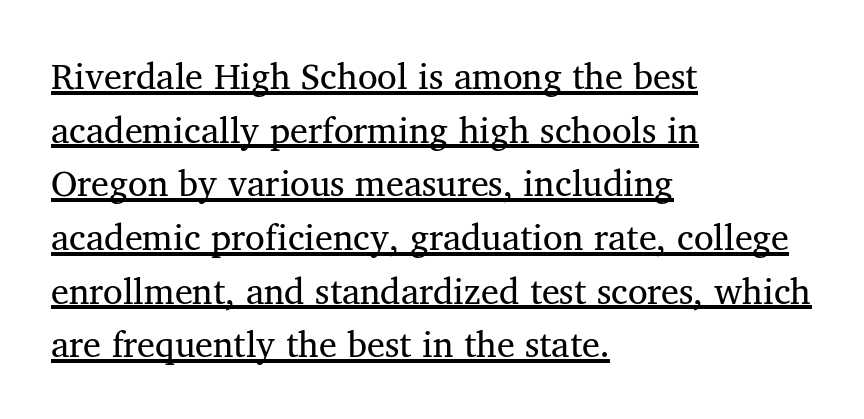
{"serif": "yes", "width": "normal", "stroke_contrast": "medium", "x_height": "medium", "monospaced": "no", "underline": "yes", "align": "left", "line_spacing": "normal", "line_spacing_ratio": 1.49, "letter_spacing": "normal", "letter_spacing_em": 0.0, "glyph_px": 36}
